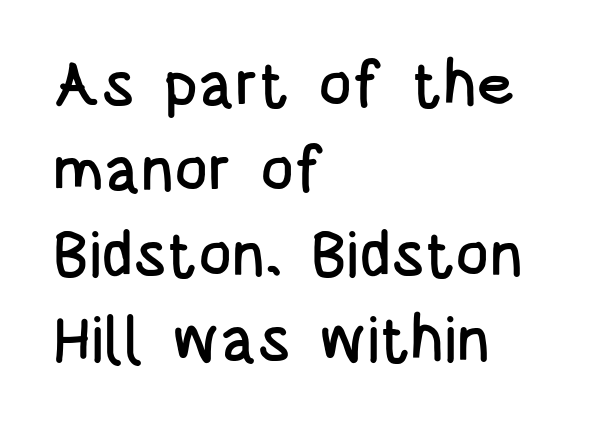
{"serif": "no", "italic": "no", "width": "condensed", "stroke_contrast": "low", "x_height": "large", "monospaced": "no", "underline": "no", "align": "left", "line_spacing": "normal", "line_spacing_ratio": 1.35, "letter_spacing": "normal", "letter_spacing_em": 0.0, "glyph_px": 63}
